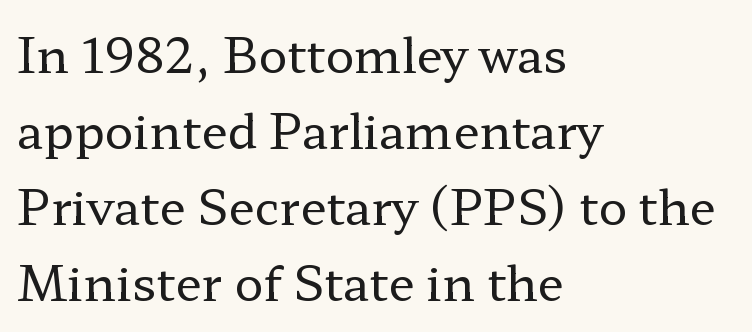
Q: Is the text bold? A: No.
Q: Is the text italic (slanted)? A: No, it is upright.
Q: Is the typeface a serif or a sans-serif typeface? A: Serif.
Q: Is the text underlined? A: No.
Q: How is the paragraph aligned? A: Left-aligned.
Q: Is the spacing between letters normal or unusually wide? A: Normal.
Q: Is the spacing between lines tight, normal or loose? A: Normal.
Q: Width (condensed, normal, or wide)? A: Wide.
Q: Stroke contrast? A: Low.
Q: x-height? A: Medium.
Q: Monospaced? A: No.
